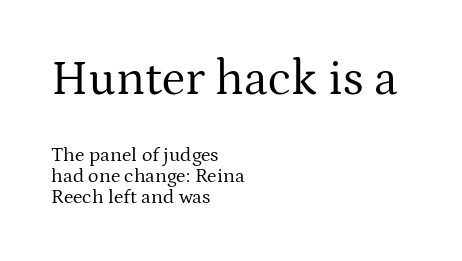
Spacing verdict: proportional, widths tailored to each character. The line texture is even and compact thanks to regular tracking. Leading is clearly below the norm, producing a dense column. Reading down the block, your eye returns to a fixed left position each line.
